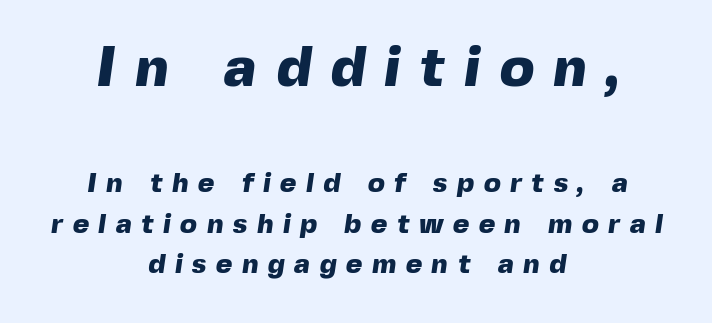
The image shows 57 px heavy sans-serif type; set centered, normal line spacing (1.45x), unusually wide letter spacing (+0.34 em), not underlined; the first (top) block is 2.04x larger; a medium x-height.
